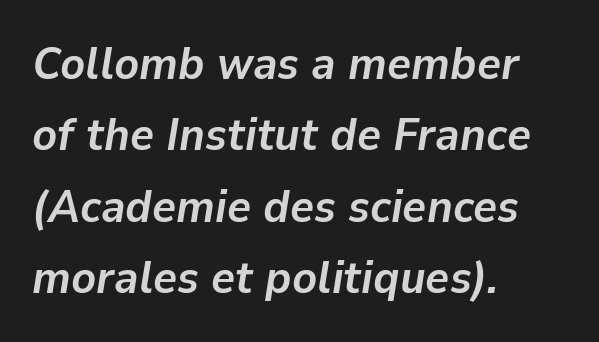
Q: Is the text bold? A: Yes.
Q: Is the text italic (slanted)? A: Yes, it leans right by about 9 degrees.
Q: Is the text underlined? A: No.
Q: How is the paragraph aligned? A: Left-aligned.
Q: Is the spacing between letters normal or unusually wide? A: Normal.
Q: Is the spacing between lines tight, normal or loose? A: Normal.
Q: Width (condensed, normal, or wide)? A: Normal.
Q: Stroke contrast? A: Low.
Q: x-height? A: Medium.
Q: Monospaced? A: No.
